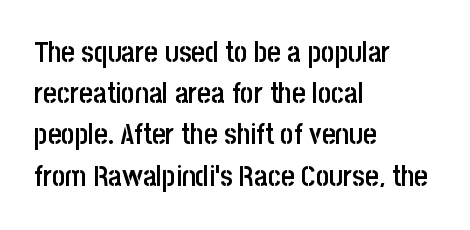
{"serif": "no", "italic": "no", "bold": "semi", "weight": "semibold", "width": "condensed", "stroke_contrast": "low", "x_height": "large", "monospaced": "no", "underline": "no", "align": "left", "line_spacing": "normal", "line_spacing_ratio": 1.42, "letter_spacing": "normal", "letter_spacing_em": 0.0, "glyph_px": 29}
